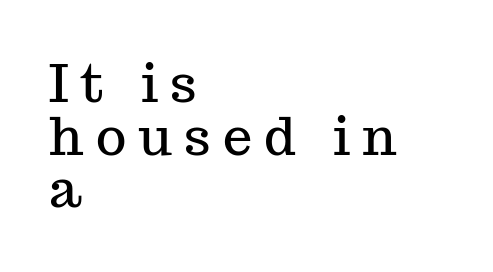
{"serif": "yes", "italic": "no", "width": "normal", "stroke_contrast": "medium", "x_height": "medium", "monospaced": "no", "underline": "no", "align": "left", "line_spacing": "tight", "line_spacing_ratio": 1.01, "letter_spacing": "wide", "letter_spacing_em": 0.24, "glyph_px": 52}
